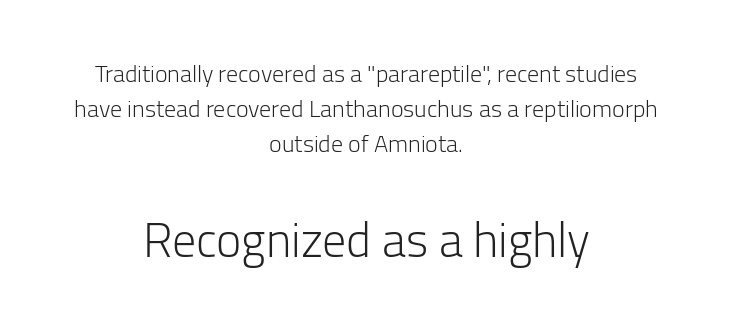
{"serif": "no", "italic": "no", "bold": "no", "weight": "light", "width": "normal", "stroke_contrast": "low", "x_height": "medium", "monospaced": "no", "underline": "no", "align": "center", "line_spacing": "normal", "line_spacing_ratio": 1.46, "letter_spacing": "normal", "letter_spacing_em": 0.0, "larger_block": "second", "size_ratio": 2.0, "glyph_px": 48}
